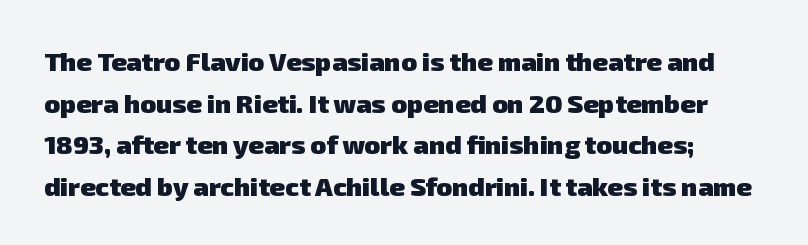
{"bold": "yes", "underline": "no", "line_spacing": "normal", "line_spacing_ratio": 1.6, "letter_spacing": "normal", "letter_spacing_em": 0.0, "glyph_px": 26}
